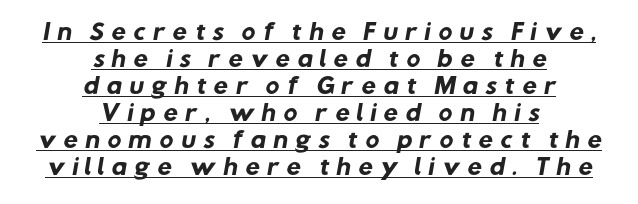
The whitespace from short lines is split evenly between both sides. Caption: expanded tracking, letters set apart. The sample's only ornament is a line tracing under the words. In terms of leading, this rendering sits right in the middle.
